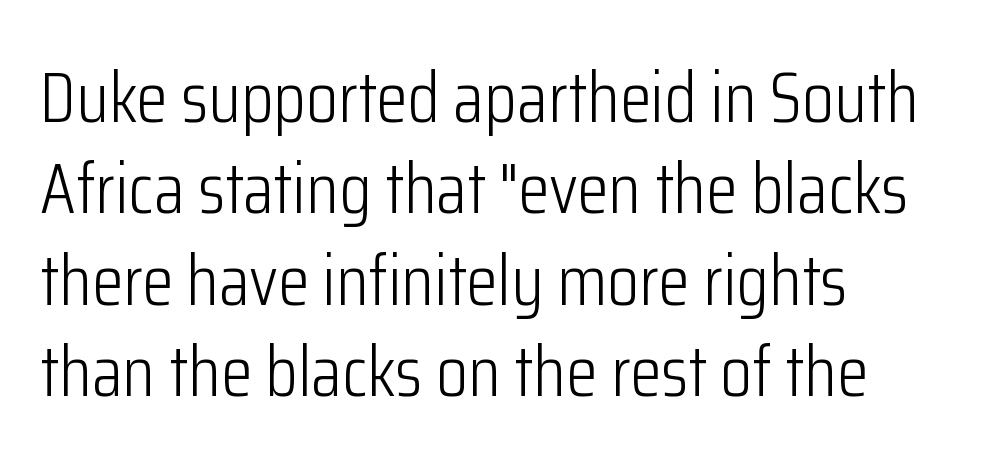
What's the leading like? Ordinary, nothing unusual. No word sits above an underline. Is the letter spacing exaggerated? No — it looks like the ordinary default. The rendering uses natural spacing where letterforms have individual widths. The typesetting does not lean heavy: it is not bold. Vertical strokes here are truly vertical.
